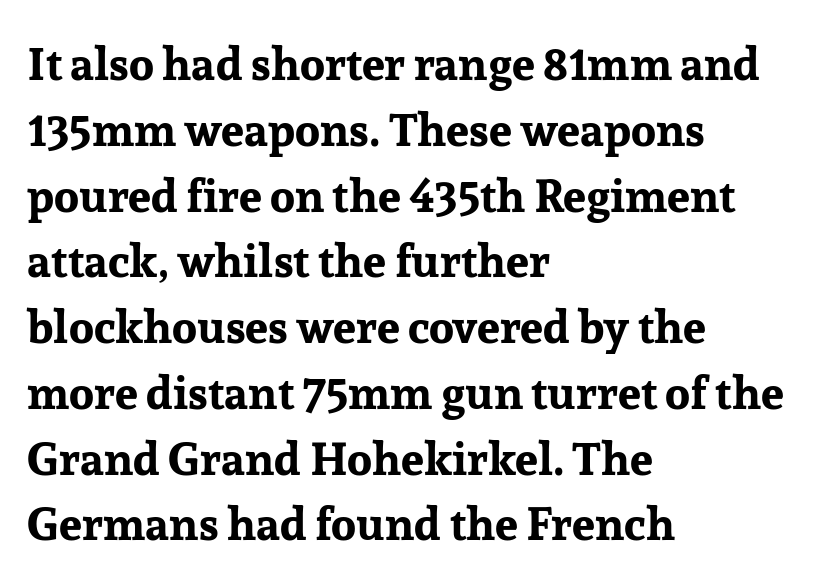
{"serif": "yes", "italic": "no", "bold": "yes", "weight": "bold", "width": "normal", "stroke_contrast": "low", "x_height": "medium", "monospaced": "no", "underline": "no", "align": "left", "line_spacing": "normal", "line_spacing_ratio": 1.43, "letter_spacing": "normal", "letter_spacing_em": 0.0, "glyph_px": 46}
